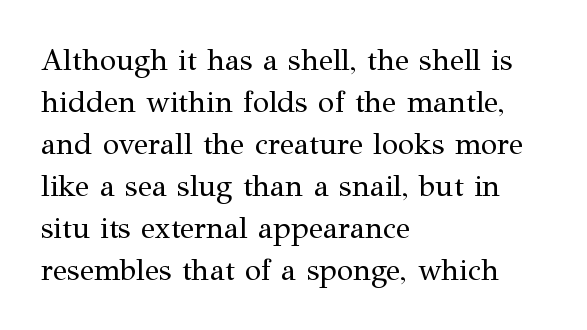
The horizontal fit of the characters is conventional and even. The letters look calm and open, with moderate or lighter stems. The rendering uses natural spacing where letterforms have individual widths. The typeface chosen for these lines features serifs. This is the regular roman posture of the typeface.
